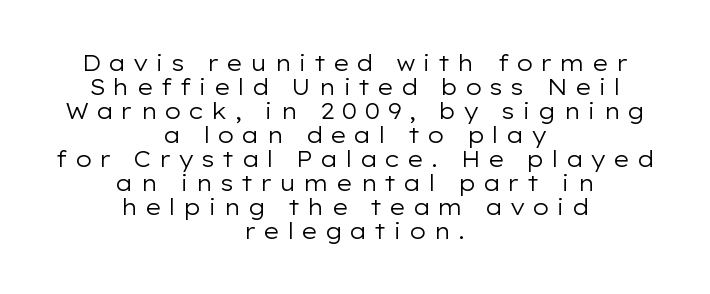
The image shows 22 px text type, upright; set centered, tight line spacing (1.09x), unusually wide letter spacing (+0.3 em), not underlined.
